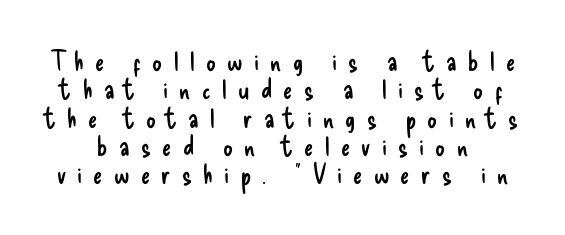
The image shows 27 px text type, upright; set tight line spacing (1.05x), unusually wide letter spacing (+0.42 em), not underlined.
